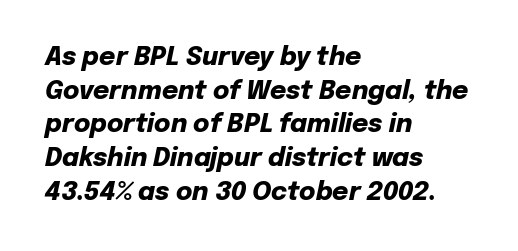
Q: Is the text bold? A: Yes.
Q: Is the text italic (slanted)? A: Yes, it leans right by about 12 degrees.
Q: Is the text underlined? A: No.
Q: How is the paragraph aligned? A: Left-aligned.
Q: Is the spacing between letters normal or unusually wide? A: Normal.
Q: Is the spacing between lines tight, normal or loose? A: Normal.
